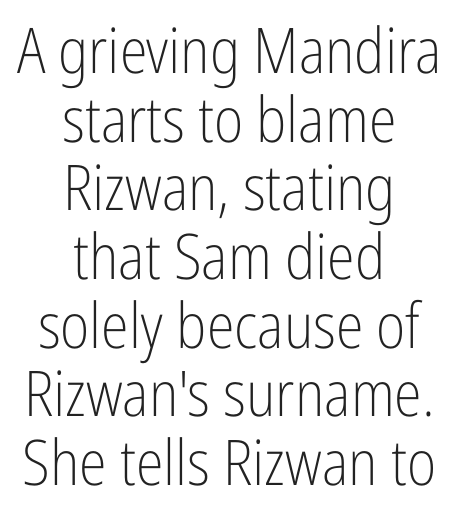
{"serif": "no", "italic": "no", "bold": "no", "weight": "light", "width": "condensed", "stroke_contrast": "low", "x_height": "medium", "monospaced": "no", "underline": "no", "align": "center", "line_spacing": "tight", "line_spacing_ratio": 1.09, "letter_spacing": "normal", "letter_spacing_em": 0.0, "glyph_px": 63}
